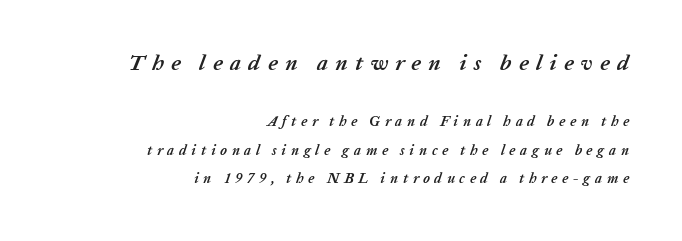
{"italic": "yes", "lean": "right", "slant_degrees": 20, "bold": "yes", "underline": "no", "align": "right", "line_spacing": "loose", "line_spacing_ratio": 2.03, "letter_spacing": "wide", "letter_spacing_em": 0.33, "larger_block": "first", "size_ratio": 1.57, "glyph_px": 22}
